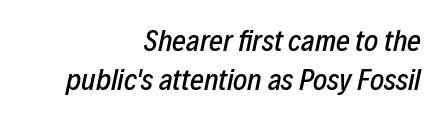
The rendering keeps characters at their native spacing. Leading matches the norm, producing a regular column. One-word summary of the alignment: right. The zone under the glyphs is completely vacant. Notice how the stems are inclined rather than vertical — that's the hallmark of italics. The rendering uses natural spacing where letterforms have individual widths.
